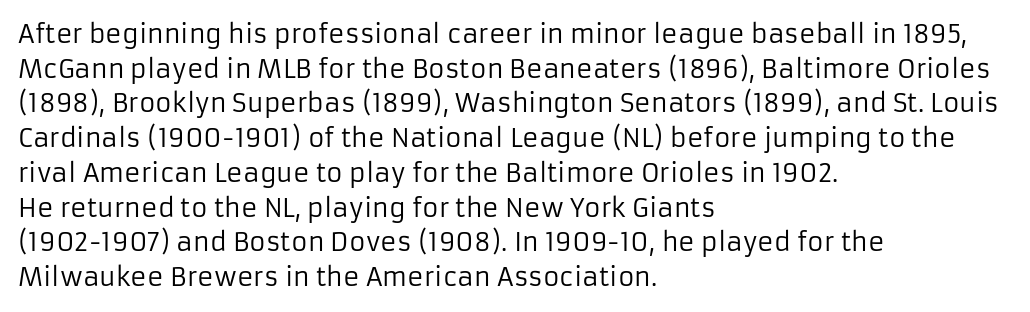
The letters stand straight up with perfectly vertical stems. The typesetter chose a ragged-right arrangement here. What's the leading like? Ordinary, nothing unusual. Nothing unusual about the tracking: characters are spaced as the font intends. Is the stroke heavy? The answer is a plain regular-or-lighter.
